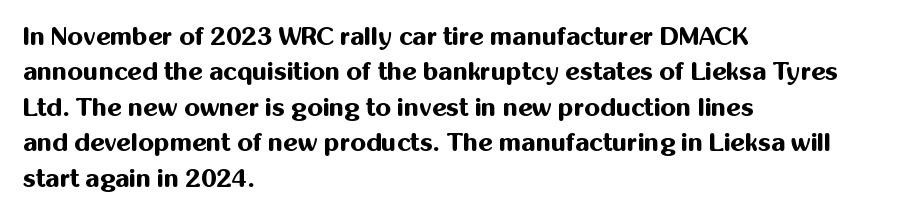
The strokes are fattened all the way to bold. Does the copy run flush right? No — it runs flush left. The face used here is rendered with its standard letterfit. Does the leading feel generous? No, just average. The typography opts for an upright posture over an oblique one.
